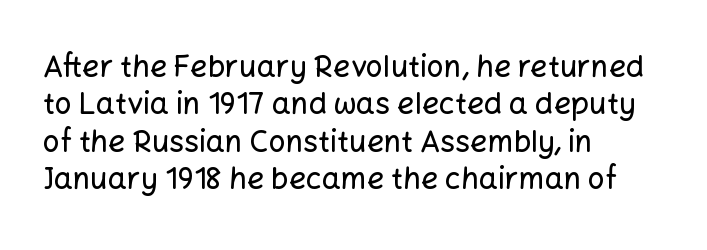
{"serif": "no", "italic": "no", "width": "normal", "stroke_contrast": "low", "x_height": "medium", "monospaced": "no", "underline": "no", "align": "left", "line_spacing": "normal", "line_spacing_ratio": 1.25, "letter_spacing": "normal", "letter_spacing_em": 0.0, "glyph_px": 30}
